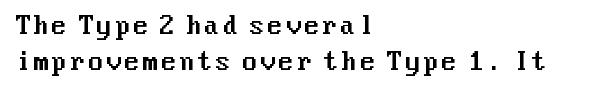
Q: Is the text italic (slanted)? A: No, it is upright.
Q: Is the text underlined? A: No.
Q: How is the paragraph aligned? A: Left-aligned.
Q: Is the spacing between lines tight, normal or loose? A: Normal.
